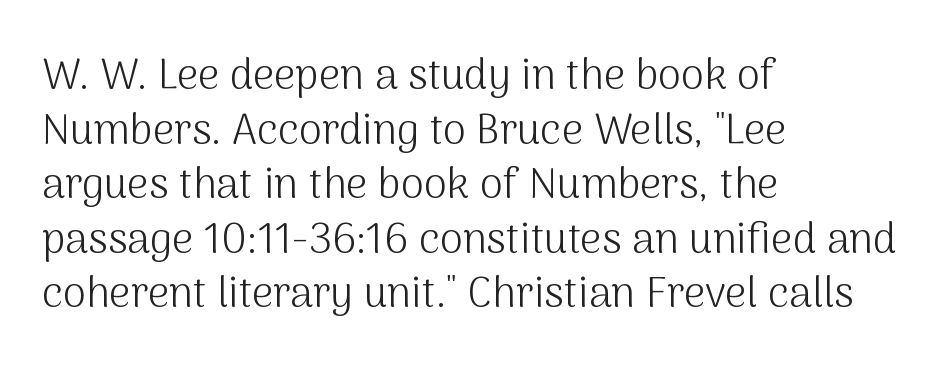
The image shows 42 px light sans-serif type, upright; set left-aligned, normal line spacing (1.3x), normal letter spacing, not underlined; medium stroke contrast and a medium x-height.
